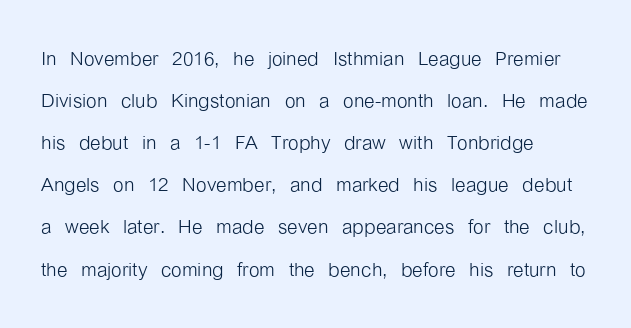
Q: Is the text bold? A: No.
Q: Is the text italic (slanted)? A: No, it is upright.
Q: Is the text underlined? A: No.
Q: How is the paragraph aligned? A: Left-aligned.
Q: Is the spacing between letters normal or unusually wide? A: Normal.
Q: Is the spacing between lines tight, normal or loose? A: Normal.
